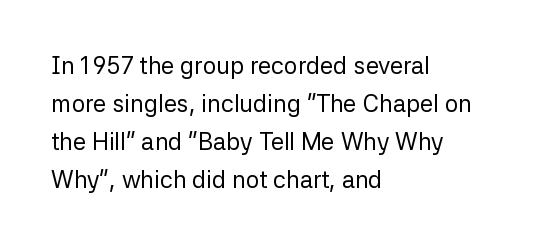
The image shows 24 px text type, upright; set left-aligned, normal line spacing (1.59x), normal letter spacing, not underlined.
